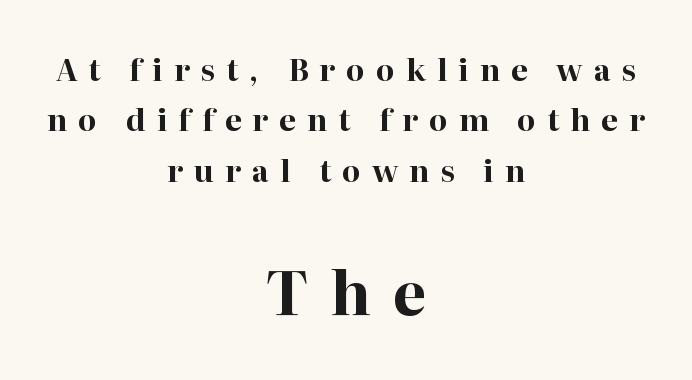
Style check: upright. This rendering features lettering with no underline. Think of a printed novel: that variable character pitch is what you see here. Is the lower block the larger one? Yes — the lower block carries the bigger type. The paragraph shown floats in the horizontal middle. Whoever set this chose a conventional vertical rhythm.
